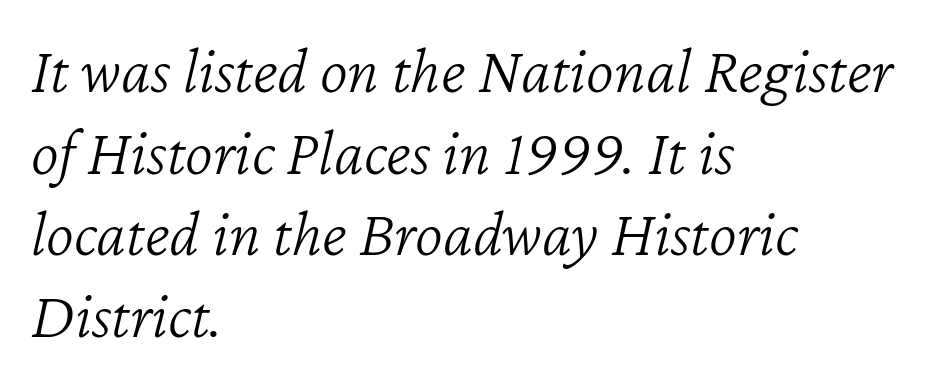
One-word summary of the alignment: left. Looks like regular typesetting: each glyph gets only the width it needs. The zone under the glyphs is completely vacant. The rendering keeps characters at their native spacing. Italic: yes, the glyphs are oblique.
